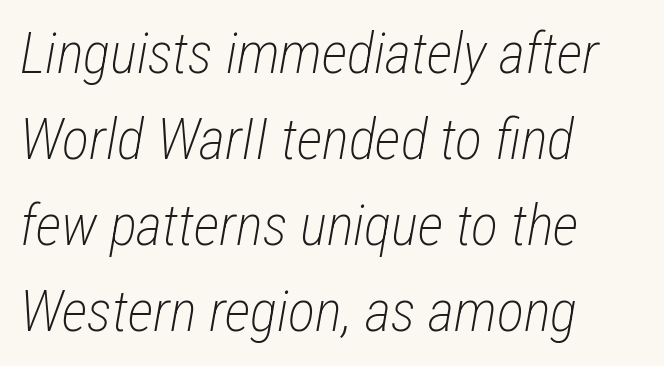
Characters follow at the spacing the type designer built in. Quick note: interline space is typical. Compared with a centered layout, this one pins lines to the left instead. The font's italic variant was chosen for this text. Stroke mass is kept to a normal reading level or below.
